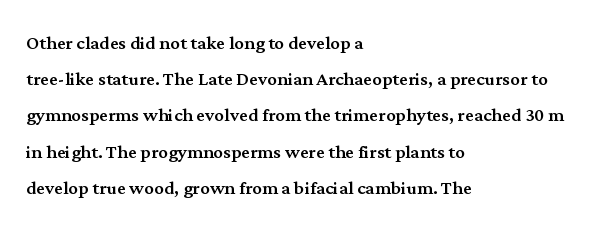
Q: Is the text italic (slanted)? A: No, it is upright.
Q: Is the text underlined? A: No.
Q: How is the paragraph aligned? A: Left-aligned.
Q: Is the spacing between letters normal or unusually wide? A: Normal.
Q: Is the spacing between lines tight, normal or loose? A: Normal.
